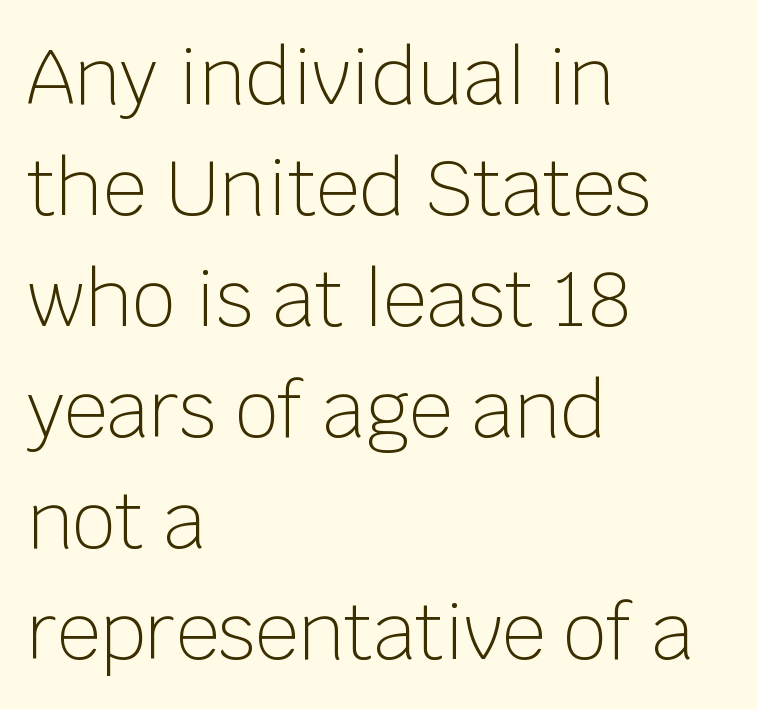
Q: Is the text bold? A: No.
Q: Is the text italic (slanted)? A: No, it is upright.
Q: Is the typeface a serif or a sans-serif typeface? A: Sans-serif.
Q: Is the text underlined? A: No.
Q: How is the paragraph aligned? A: Left-aligned.
Q: Is the spacing between letters normal or unusually wide? A: Normal.
Q: Is the spacing between lines tight, normal or loose? A: Normal.
Q: Width (condensed, normal, or wide)? A: Normal.
Q: Stroke contrast? A: Low.
Q: x-height? A: Large.
Q: Monospaced? A: No.
